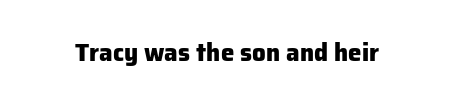
{"italic": "no", "bold": "yes", "underline": "no", "letter_spacing": "normal", "letter_spacing_em": 0.0, "glyph_px": 24}
